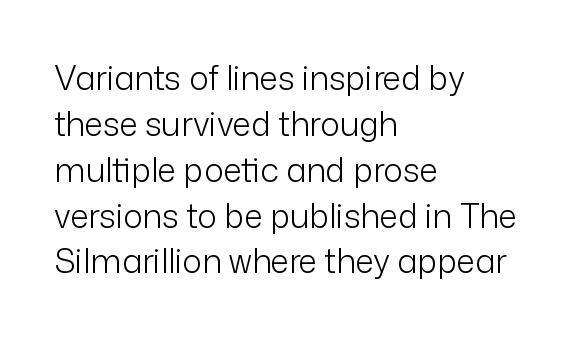
Q: Is the text bold? A: No.
Q: Is the text italic (slanted)? A: No, it is upright.
Q: Is the typeface a serif or a sans-serif typeface? A: Sans-serif.
Q: Is the text underlined? A: No.
Q: How is the paragraph aligned? A: Left-aligned.
Q: Is the spacing between letters normal or unusually wide? A: Normal.
Q: Is the spacing between lines tight, normal or loose? A: Normal.
Q: Width (condensed, normal, or wide)? A: Normal.
Q: Stroke contrast? A: Low.
Q: x-height? A: Medium.
Q: Monospaced? A: No.
